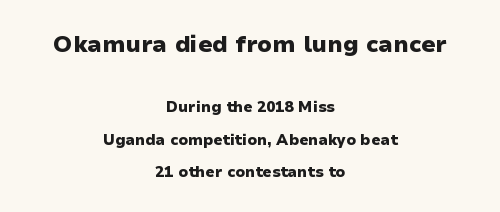
The image shows 23 px bold type, upright; set centered, loose line spacing (2.17x), normal letter spacing, not underlined; the first (top) block is 1.53x larger.
